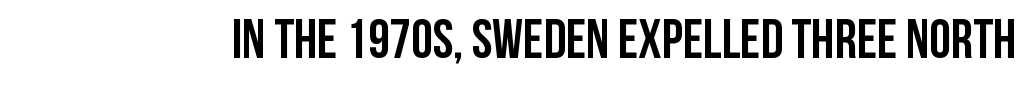
{"serif": "no", "italic": "no", "bold": "yes", "weight": "semibold", "width": "condensed", "stroke_contrast": "low", "x_height": "large", "monospaced": "no", "underline": "no", "letter_spacing": "normal", "letter_spacing_em": 0.0, "glyph_px": 55}
